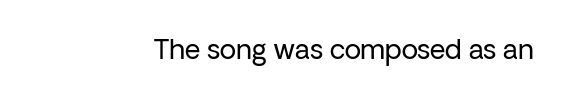
The image shows 27 px text type, upright; set normal letter spacing, not underlined.
